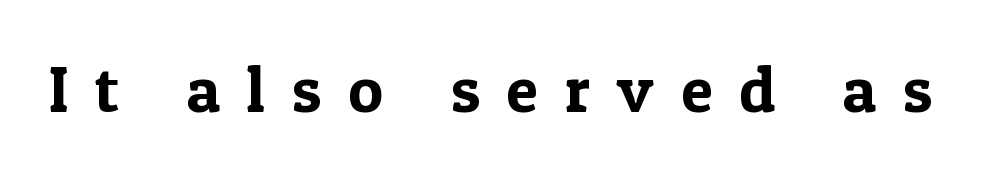
Q: Is the text italic (slanted)? A: No, it is upright.
Q: Is the typeface a serif or a sans-serif typeface? A: Serif.
Q: Is the text underlined? A: No.
Q: Is the spacing between letters normal or unusually wide? A: Unusually wide.
Q: Width (condensed, normal, or wide)? A: Normal.
Q: x-height? A: Medium.
Q: Monospaced? A: No.
